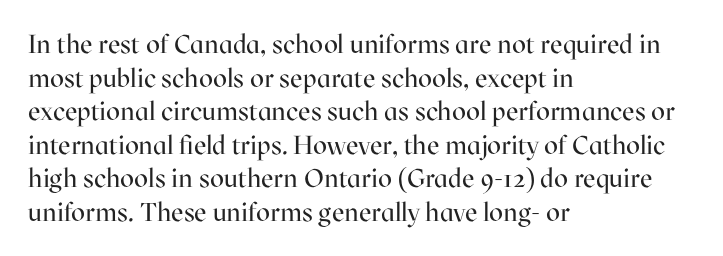
The image shows 26 px text type, upright; set left-aligned, normal line spacing (1.29x), normal letter spacing, not underlined.
